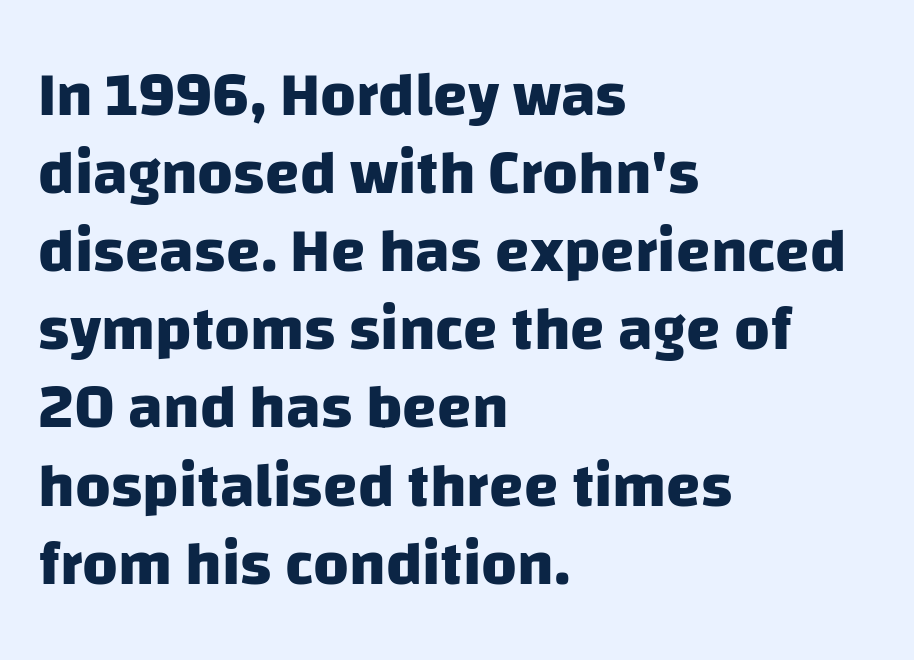
{"serif": "no", "bold": "yes", "weight": "heavy", "width": "normal", "stroke_contrast": "low", "x_height": "large", "monospaced": "no", "underline": "no", "align": "left", "line_spacing": "normal", "line_spacing_ratio": 1.26, "letter_spacing": "normal", "letter_spacing_em": 0.0, "glyph_px": 62}
